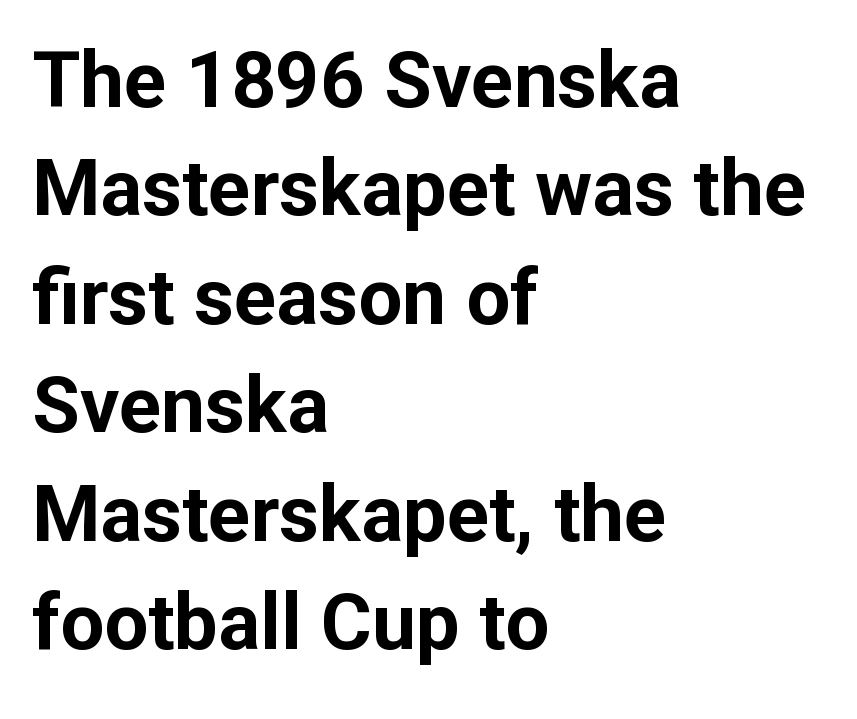
The image shows 78 px bold sans-serif type, upright; set left-aligned, normal line spacing (1.39x), normal letter spacing, not underlined; low stroke contrast and a medium x-height.
